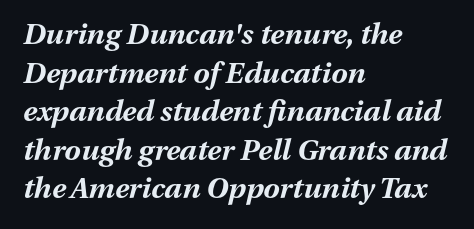
Q: Is the text bold? A: Yes.
Q: Is the text italic (slanted)? A: Yes, it leans right by about 13 degrees.
Q: Is the text underlined? A: No.
Q: How is the paragraph aligned? A: Left-aligned.
Q: Is the spacing between letters normal or unusually wide? A: Normal.
Q: Is the spacing between lines tight, normal or loose? A: Normal.
Q: Width (condensed, normal, or wide)? A: Normal.
Q: Stroke contrast? A: Medium.
Q: x-height? A: Medium.
Q: Monospaced? A: No.
